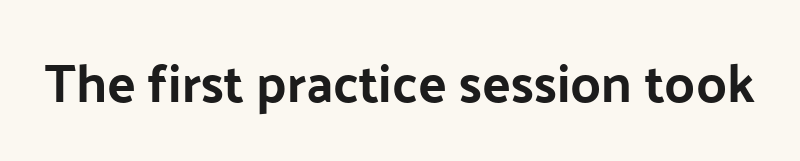
The image shows 53 px sans-serif type, upright; set normal letter spacing, not underlined; low stroke contrast and a medium x-height.
